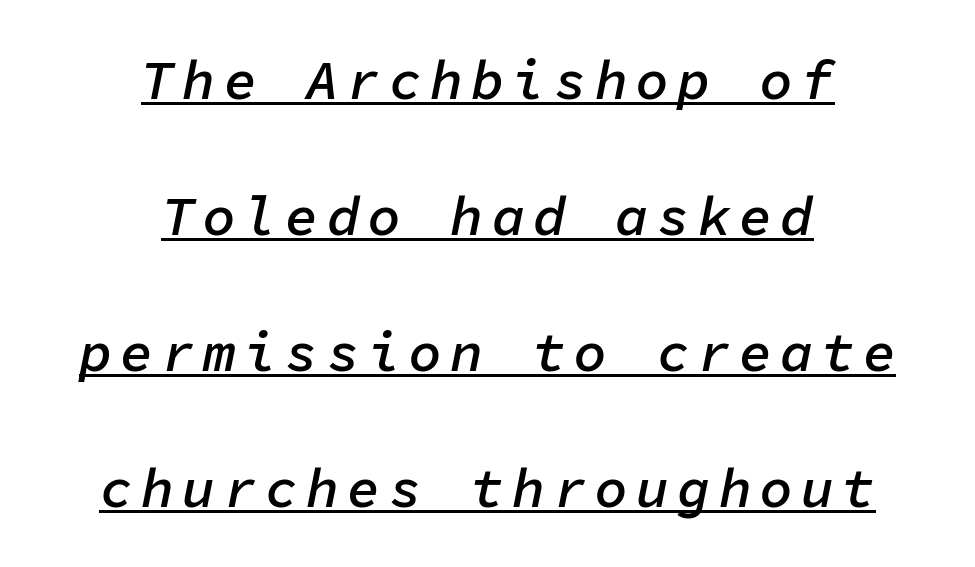
Q: Is the text bold? A: Semi-bold.
Q: Is the text italic (slanted)? A: Yes, it leans right by about 11 degrees.
Q: Is the text underlined? A: Yes.
Q: How is the paragraph aligned? A: Centered.
Q: Is the spacing between lines tight, normal or loose? A: Loose.
Q: Width (condensed, normal, or wide)? A: Normal.
Q: Stroke contrast? A: Low.
Q: x-height? A: Medium.
Q: Monospaced? A: Yes.
